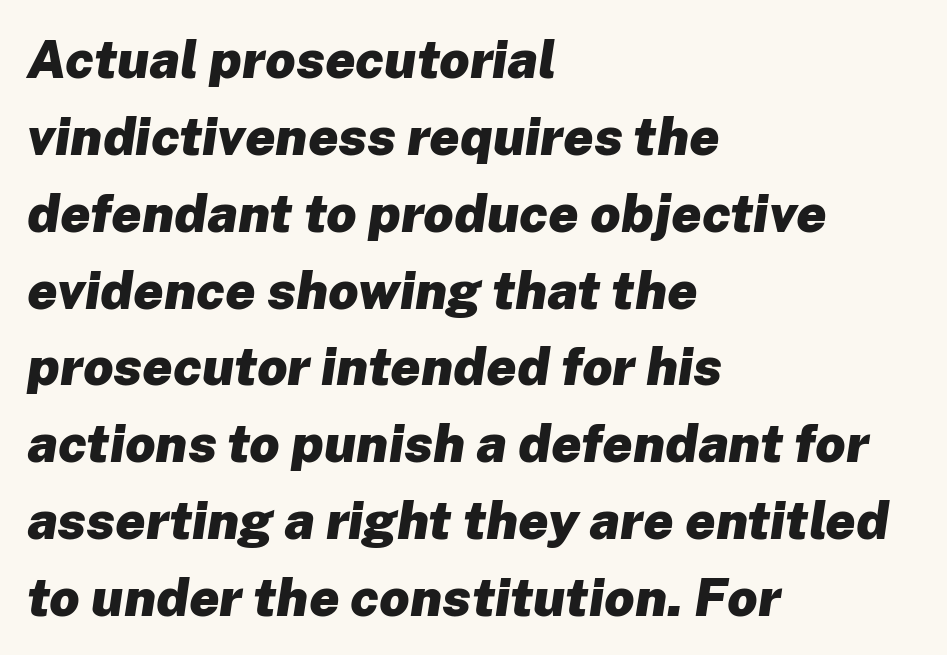
{"italic": "yes", "lean": "right", "slant_degrees": 8, "bold": "yes", "weight": "heavy", "width": "normal", "stroke_contrast": "low", "x_height": "medium", "monospaced": "no", "underline": "no", "align": "left", "line_spacing": "normal", "line_spacing_ratio": 1.45, "letter_spacing": "normal", "letter_spacing_em": 0.0, "glyph_px": 53}
